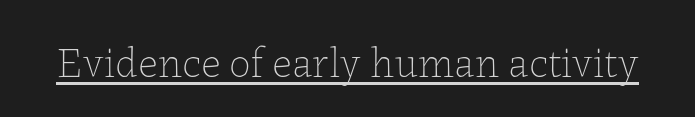
Varying glyph widths throughout — classic text-font behaviour. A typographer would call this underscored text. This sample uses plain, unmodified letter spacing. Italic? Not at all — the glyphs are vertical. The typeface has the unassuming heft of standard copy or less.
